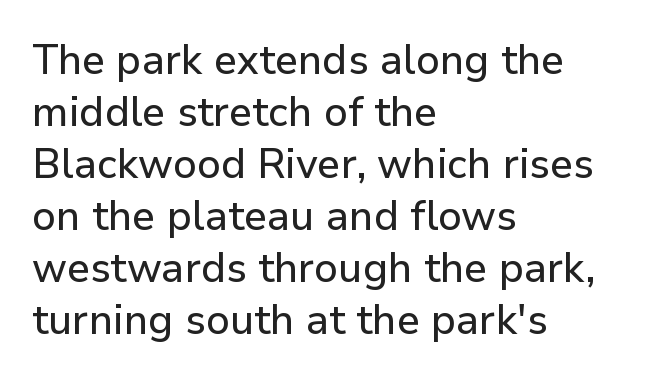
The image shows 41 px sans-serif type, upright; set left-aligned, normal line spacing (1.27x), normal letter spacing, not underlined; low stroke contrast and a medium x-height.
